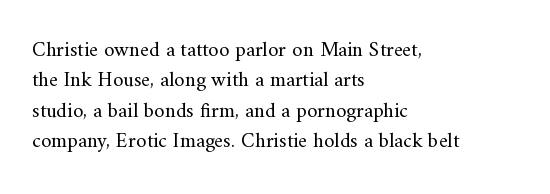
{"italic": "no", "bold": "no", "underline": "no", "align": "left", "line_spacing": "normal", "line_spacing_ratio": 1.45, "letter_spacing": "normal", "letter_spacing_em": 0.0, "glyph_px": 21}
